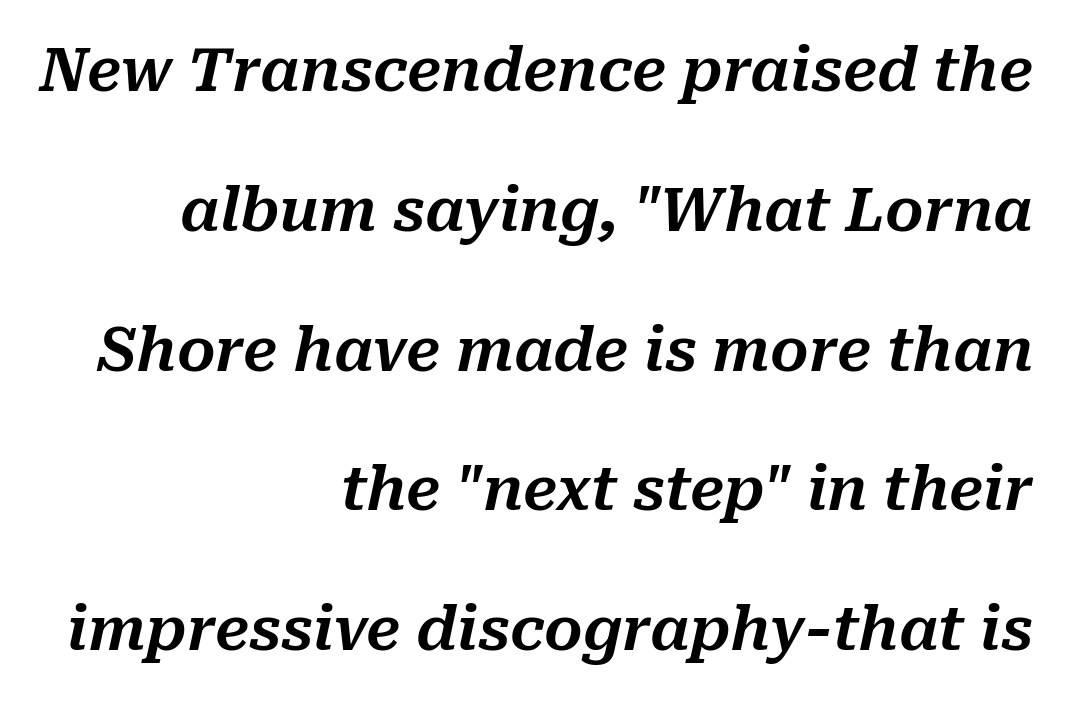
{"italic": "yes", "lean": "right", "slant_degrees": 10, "width": "normal", "stroke_contrast": "medium", "x_height": "medium", "monospaced": "no", "underline": "no", "align": "right", "line_spacing": "loose", "line_spacing_ratio": 2.33, "letter_spacing": "normal", "letter_spacing_em": 0.0, "glyph_px": 60}
